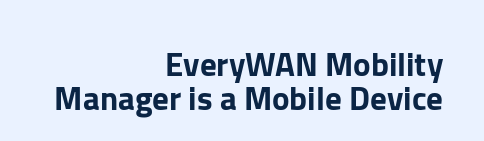
Q: Is the text italic (slanted)? A: No, it is upright.
Q: Is the typeface a serif or a sans-serif typeface? A: Sans-serif.
Q: Is the text underlined? A: No.
Q: How is the paragraph aligned? A: Right-aligned.
Q: Is the spacing between letters normal or unusually wide? A: Normal.
Q: Is the spacing between lines tight, normal or loose? A: Tight.
Q: Width (condensed, normal, or wide)? A: Normal.
Q: Stroke contrast? A: Low.
Q: x-height? A: Medium.
Q: Monospaced? A: No.
